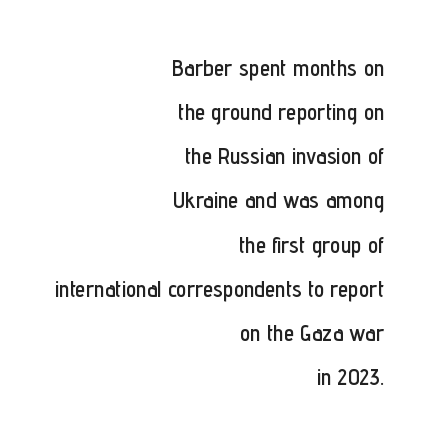
The letters sit at their default tracking, neither squeezed nor spread. Reading down the block, your eye finds every line finishing at a fixed right position. Unmarked baselines from the first word to the last. Baseline-to-baseline distance is far greater than the letter height. Upright lettering throughout.
